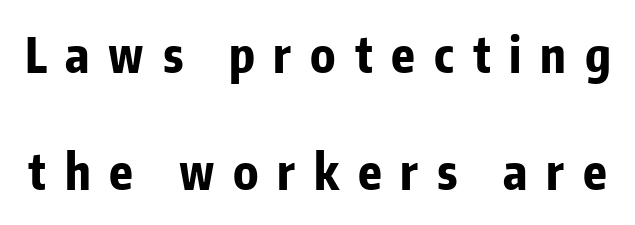
The image shows 48 px bold, condensed sans-serif type, upright; set loose line spacing (2.44x), unusually wide letter spacing (+0.39 em), not underlined; low stroke contrast and a medium x-height.
